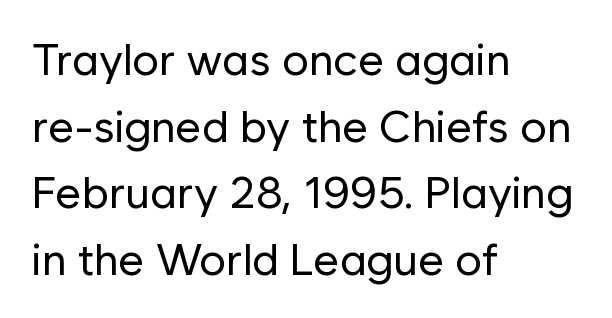
These lines are rendered in a variable-pitch font. No feet cap the strokes, marking this as sans-serif type. Is the type heavy? It reads as light-to-regular instead. Posture: upright roman.
